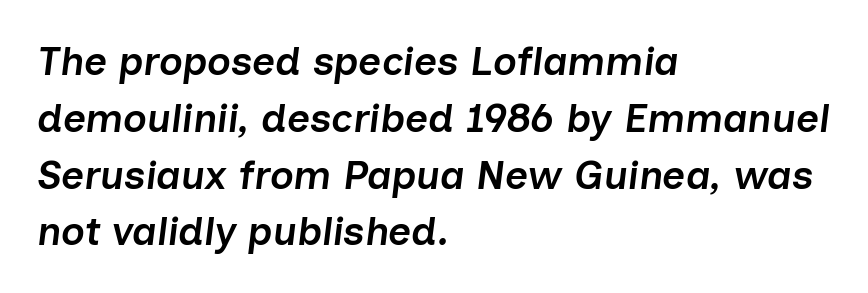
The image shows 40 px semibold type, italic (leaning right); set left-aligned, normal line spacing (1.42x), normal letter spacing, not underlined; low stroke contrast and a medium x-height.
